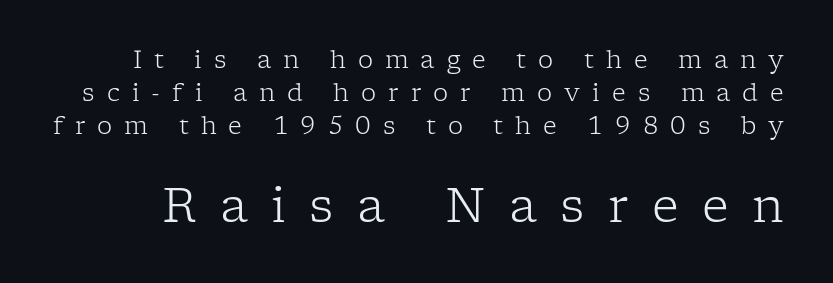
The image shows 47 px light serif type, upright; set normal line spacing (1.37x), unusually wide letter spacing (+0.5 em), not underlined; the second (bottom) block is 1.96x larger; low stroke contrast and a medium x-height.
